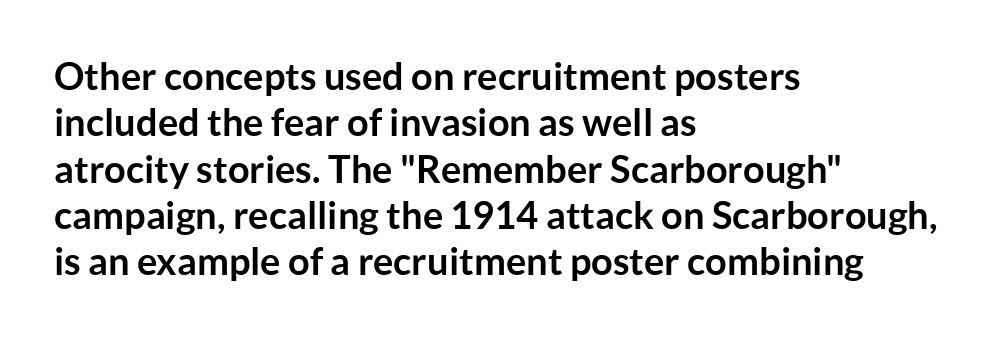
{"serif": "no", "italic": "no", "bold": "yes", "weight": "semibold", "width": "normal", "stroke_contrast": "low", "x_height": "medium", "monospaced": "no", "underline": "no", "align": "left", "line_spacing_ratio": 1.22, "letter_spacing": "normal", "letter_spacing_em": 0.0, "glyph_px": 38}
